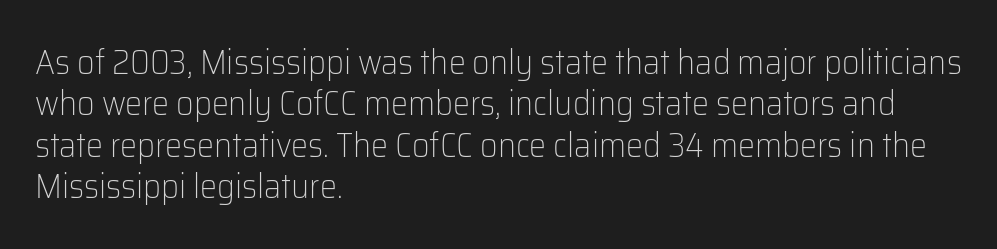
The image shows 34 px light sans-serif type, upright; set left-aligned, line spacing 1.22x, normal letter spacing, not underlined; low stroke contrast and a medium x-height.
